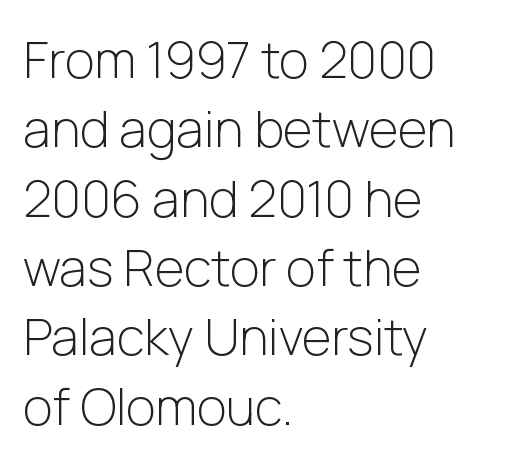
The image shows 51 px light sans-serif type, upright; set left-aligned, normal line spacing (1.36x), normal letter spacing, not underlined; low stroke contrast and a medium x-height.
